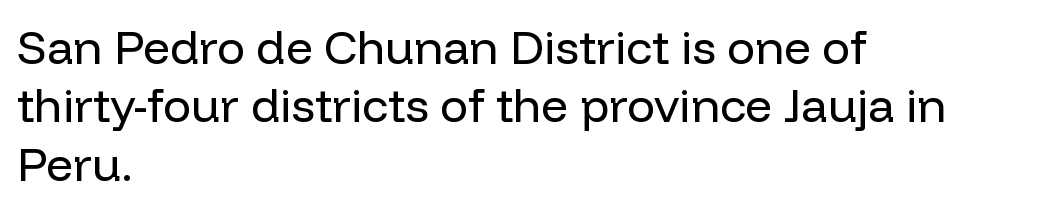
The typography opts for an upright posture over an oblique one. Clear beneath every line of the passage. Stroke mass is kept to a normal reading level or below. Letter spacing: default.
